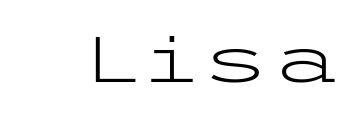
The image shows 64 px light, wide sans-serif type, upright; set normal letter spacing, not underlined; low stroke contrast and a medium x-height.
